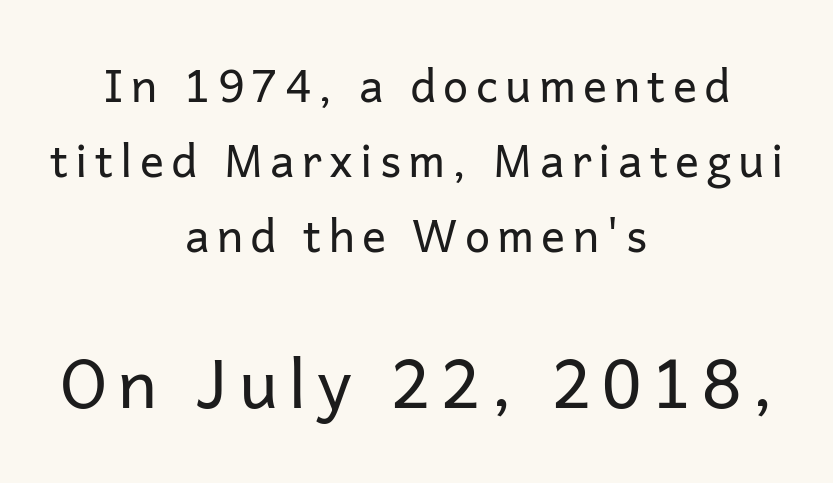
The image shows 67 px regular-weight sans-serif type, upright; set centered, normal line spacing (1.67x), not underlined; the second (bottom) block is 1.49x larger; low stroke contrast and a medium x-height.
